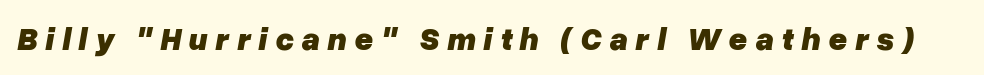
Q: Is the text bold? A: Yes.
Q: Is the text italic (slanted)? A: Yes, it leans right by about 10 degrees.
Q: Is the text underlined? A: No.
Q: Is the spacing between letters normal or unusually wide? A: Unusually wide.
Q: Width (condensed, normal, or wide)? A: Normal.
Q: Stroke contrast? A: Low.
Q: x-height? A: Medium.
Q: Monospaced? A: No.
